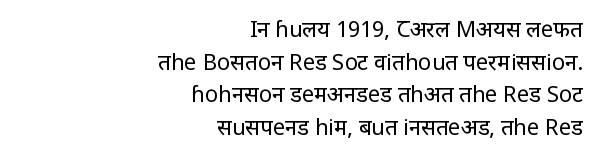
{"italic": "no", "bold": "no", "underline": "no", "align": "right", "line_spacing": "normal", "line_spacing_ratio": 1.48, "letter_spacing": "normal", "letter_spacing_em": 0.0, "glyph_px": 22}
